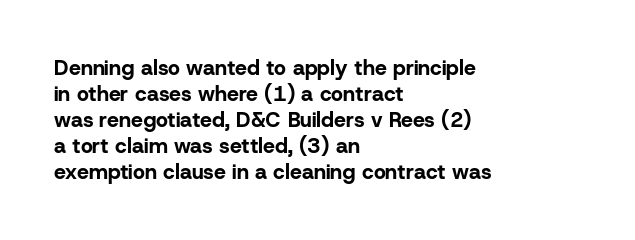
The image shows 21 px bold type, upright; set left-aligned, line spacing 1.24x, normal letter spacing, not underlined.
